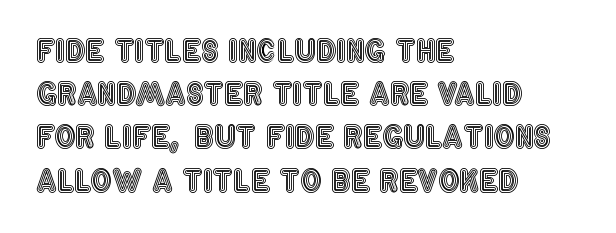
Q: Is the text italic (slanted)? A: No, it is upright.
Q: Is the text underlined? A: No.
Q: How is the paragraph aligned? A: Left-aligned.
Q: Is the spacing between letters normal or unusually wide? A: Normal.
Q: Is the spacing between lines tight, normal or loose? A: Normal.
Q: Width (condensed, normal, or wide)? A: Condensed.
Q: x-height? A: Large.
Q: Monospaced? A: No.
